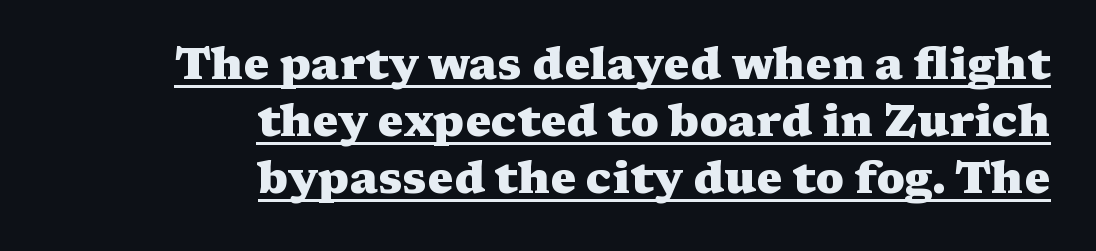
{"serif": "yes", "italic": "no", "bold": "yes", "weight": "heavy", "width": "wide", "stroke_contrast": "medium", "x_height": "medium", "monospaced": "no", "underline": "yes", "align": "right", "line_spacing": "normal", "line_spacing_ratio": 1.29, "letter_spacing": "normal", "letter_spacing_em": 0.0, "glyph_px": 44}
